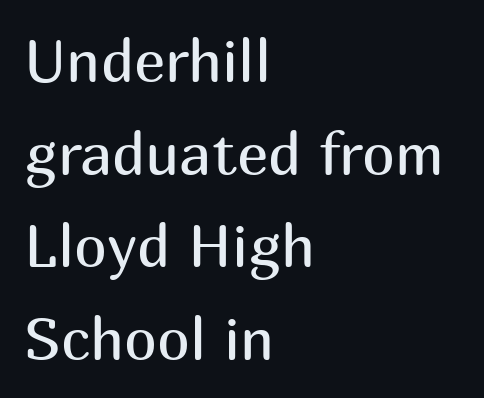
Q: Is the text bold? A: No.
Q: Is the text italic (slanted)? A: No, it is upright.
Q: Is the typeface a serif or a sans-serif typeface? A: Sans-serif.
Q: Is the text underlined? A: No.
Q: How is the paragraph aligned? A: Left-aligned.
Q: Is the spacing between letters normal or unusually wide? A: Normal.
Q: Is the spacing between lines tight, normal or loose? A: Normal.
Q: Width (condensed, normal, or wide)? A: Normal.
Q: Stroke contrast? A: Medium.
Q: x-height? A: Medium.
Q: Monospaced? A: No.
